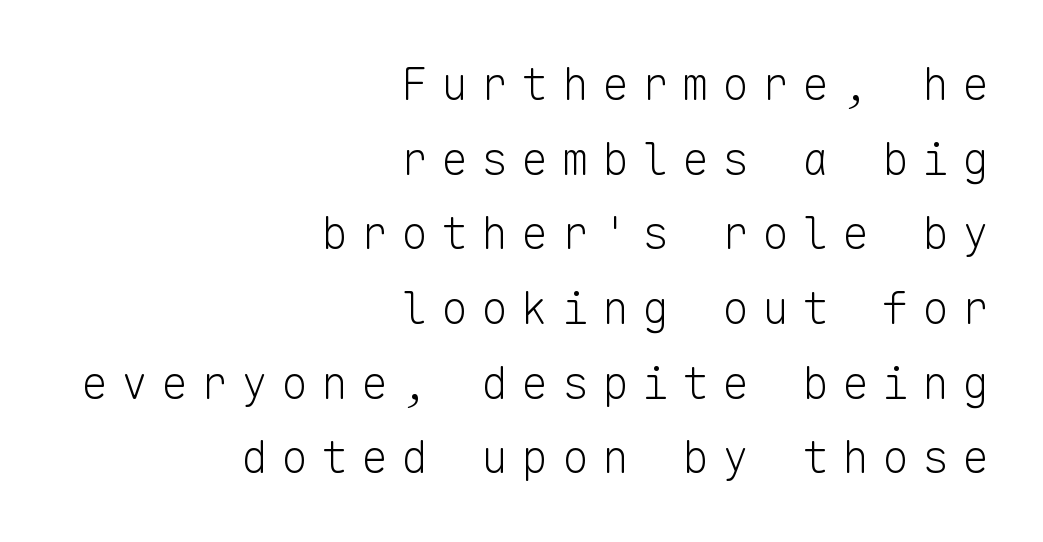
{"serif": "no", "italic": "no", "bold": "no", "weight": "light", "width": "normal", "stroke_contrast": "low", "x_height": "medium", "monospaced": "yes", "underline": "no", "align": "right", "line_spacing": "normal", "line_spacing_ratio": 1.66, "letter_spacing": "wide", "letter_spacing_em": 0.29, "glyph_px": 45}
